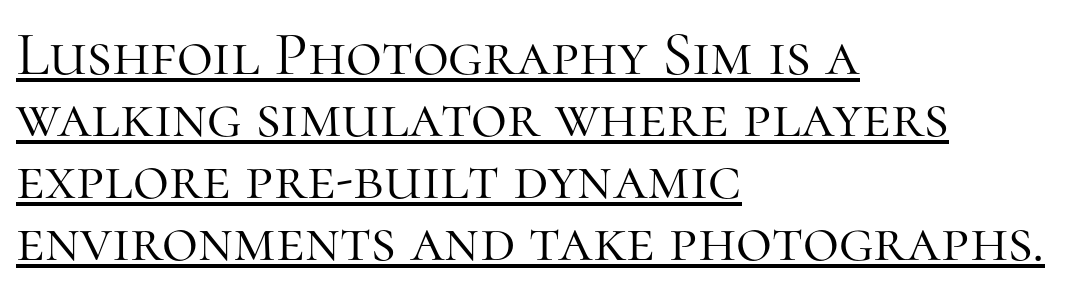
{"serif": "yes", "italic": "no", "bold": "no", "weight": "light", "width": "normal", "stroke_contrast": "high", "x_height": "medium", "monospaced": "no", "underline": "yes", "align": "left", "line_spacing": "tight", "line_spacing_ratio": 1.0, "letter_spacing": "normal", "letter_spacing_em": 0.0, "glyph_px": 62}
